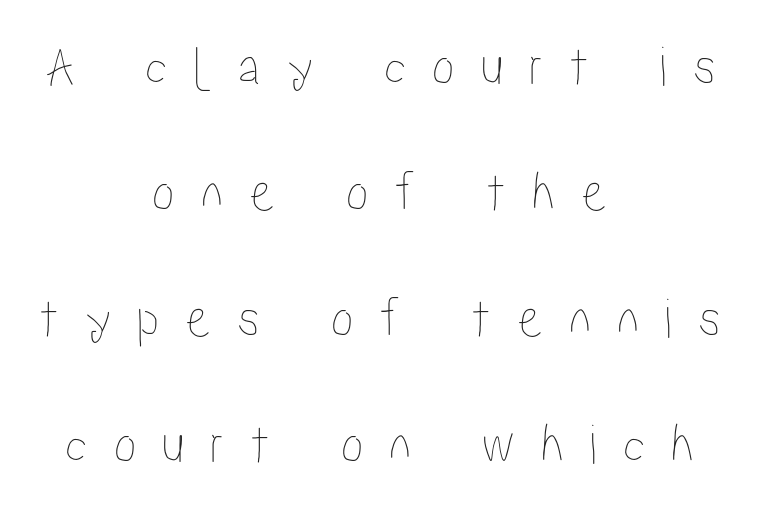
Layout note: lines centered. Proportional: the letters do not fall into vertical columns. Lines of text with bare space underneath. It's the straight-up-and-down kind of type. Loosely led — the rows are spread out. Glyph-to-glyph distance is far greater than everyday printed text.
